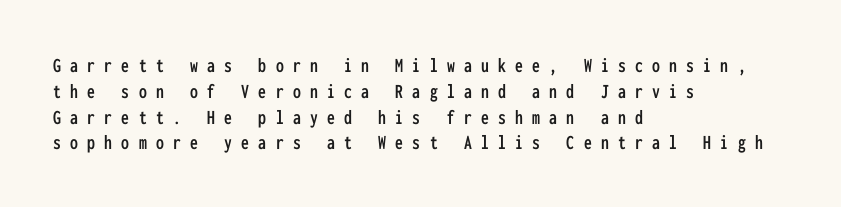
Q: Is the text italic (slanted)? A: No, it is upright.
Q: Is the text underlined? A: No.
Q: How is the paragraph aligned? A: Left-aligned.
Q: Is the spacing between letters normal or unusually wide? A: Unusually wide.
